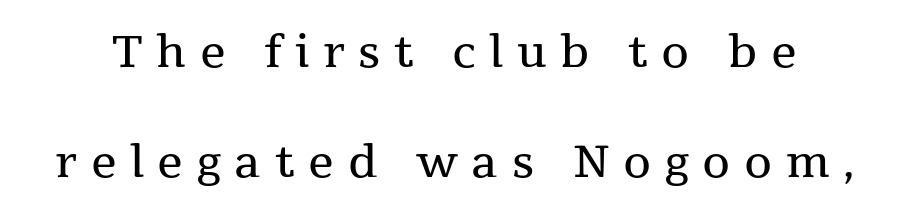
Words appear elongated and porous because spacing is wide. Quick note: not italic, upright. Rule under the text: the space is simply empty. Vertically, the passage feels expansive, rows floating well apart. The letters look calm and open, with moderate or lighter stems. Letterform terminals end in serifs throughout the passage.
